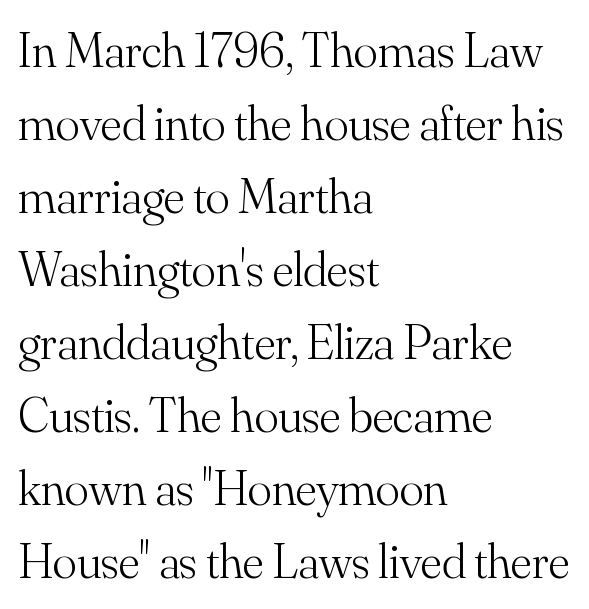
The image shows 50 px light serif type, upright; set left-aligned, normal line spacing (1.46x), normal letter spacing, not underlined; medium stroke contrast and a small x-height.
